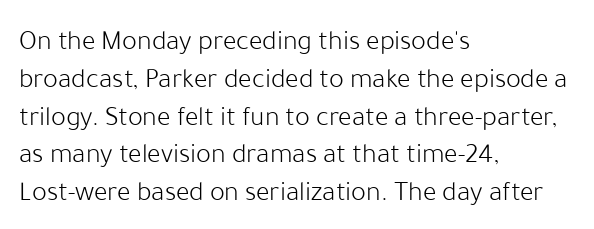
{"serif": "no", "italic": "no", "bold": "no", "weight": "light", "width": "normal", "stroke_contrast": "low", "x_height": "medium", "monospaced": "no", "underline": "no", "align": "left", "line_spacing": "normal", "line_spacing_ratio": 1.35, "letter_spacing": "normal", "letter_spacing_em": 0.0, "glyph_px": 28}
